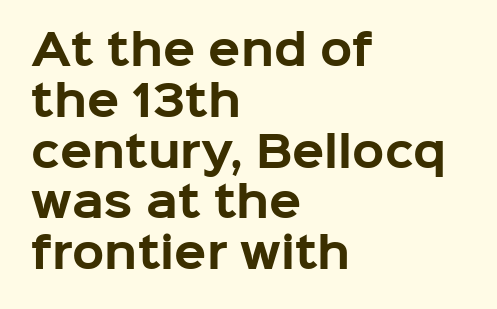
Glance below the letters and you will spot only blank space. Examine the stroke ends and you'll find no serifs. As a designer I'd log this as weight 700, bold. Unlike italic type, these characters show no tilt at all.
